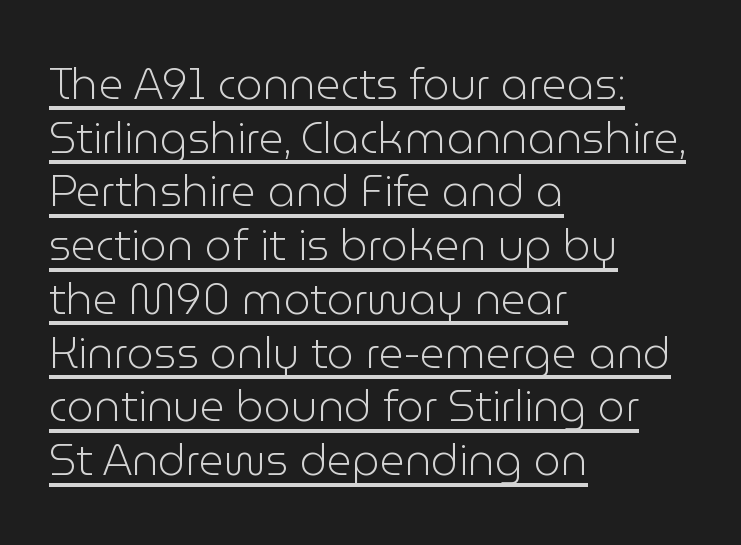
The image shows 43 px light sans-serif type, upright; set left-aligned, normal line spacing (1.25x), normal letter spacing, underlined; low stroke contrast and a medium x-height.
